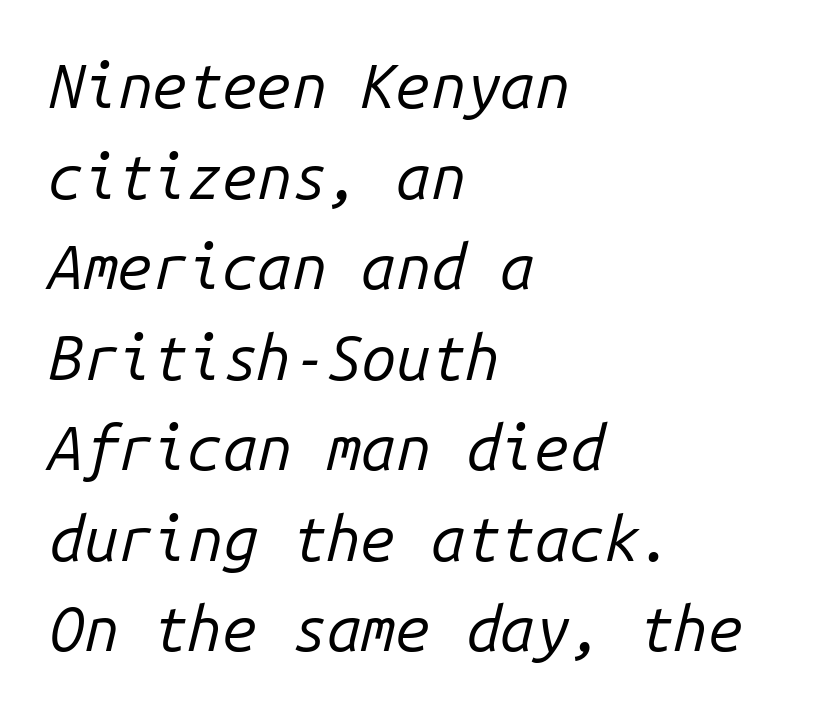
Q: Is the text bold? A: No.
Q: Is the text italic (slanted)? A: Yes, it leans right by about 14 degrees.
Q: Is the text underlined? A: No.
Q: How is the paragraph aligned? A: Left-aligned.
Q: Is the spacing between letters normal or unusually wide? A: Normal.
Q: Is the spacing between lines tight, normal or loose? A: Normal.
Q: Width (condensed, normal, or wide)? A: Normal.
Q: Stroke contrast? A: Low.
Q: x-height? A: Medium.
Q: Monospaced? A: Yes.
